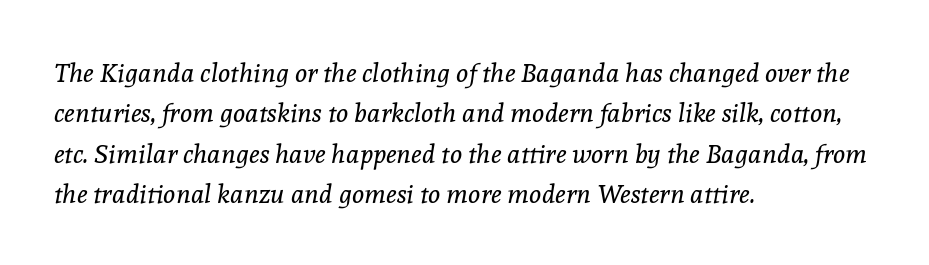
Q: Is the text bold? A: No.
Q: Is the text italic (slanted)? A: Yes, it leans right by about 8 degrees.
Q: Is the text underlined? A: No.
Q: How is the paragraph aligned? A: Left-aligned.
Q: Is the spacing between letters normal or unusually wide? A: Normal.
Q: Is the spacing between lines tight, normal or loose? A: Normal.
